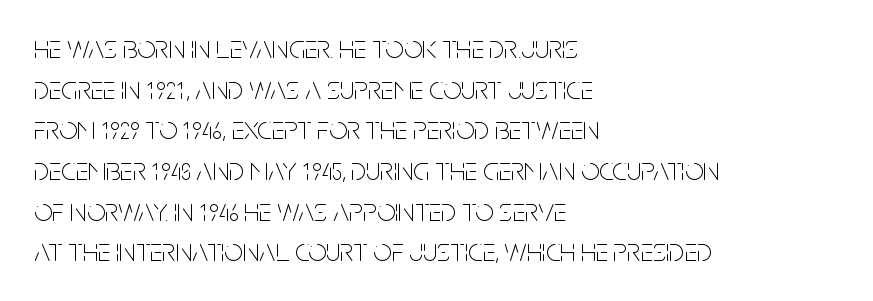
A roman cut, with each character standing at attention. Unmarked baselines from the first word to the last. No letter is thick-stroked: the sample isn't bold. Left-aligned paragraph, ragged on the right. Serif or sans? Sans — the stroke terminals are bare. Looks like regular typesetting: each glyph gets only the width it needs.
